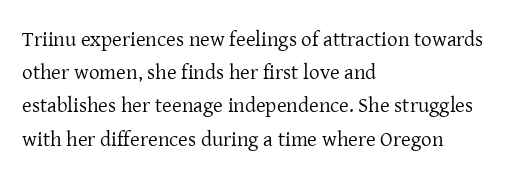
{"italic": "no", "bold": "no", "underline": "no", "align": "left", "line_spacing": "normal", "line_spacing_ratio": 1.58, "letter_spacing": "normal", "letter_spacing_em": 0.0, "glyph_px": 21}
